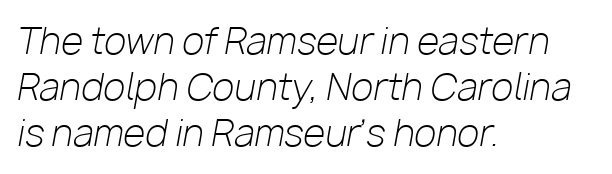
{"italic": "yes", "lean": "right", "slant_degrees": 10, "bold": "no", "weight": "light", "width": "normal", "stroke_contrast": "low", "x_height": "medium", "monospaced": "no", "underline": "no", "align": "left", "line_spacing": "normal", "line_spacing_ratio": 1.28, "letter_spacing": "normal", "letter_spacing_em": 0.0, "glyph_px": 36}
